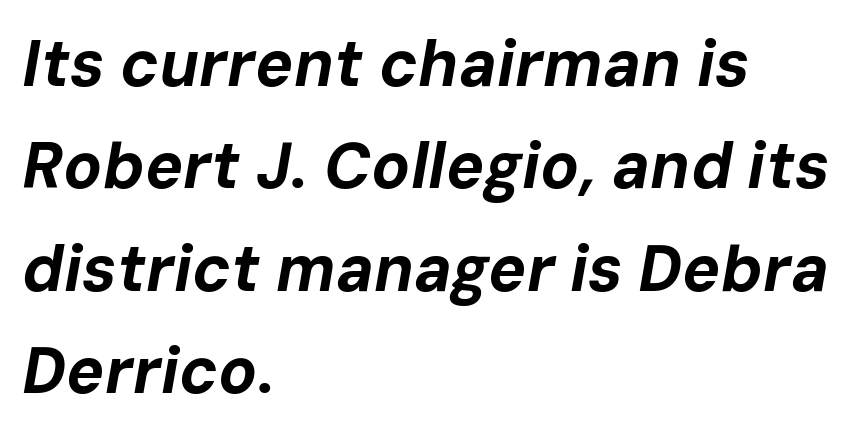
{"italic": "yes", "lean": "right", "slant_degrees": 10, "bold": "yes", "weight": "bold", "width": "normal", "stroke_contrast": "low", "x_height": "medium", "monospaced": "no", "underline": "no", "align": "left", "line_spacing": "normal", "line_spacing_ratio": 1.6, "letter_spacing": "normal", "letter_spacing_em": 0.0, "glyph_px": 64}
